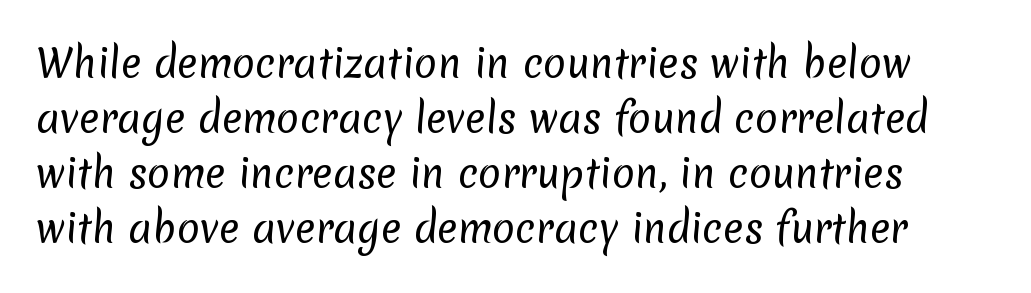
{"serif": "no", "bold": "no", "weight": "regular", "width": "normal", "stroke_contrast": "low", "x_height": "medium", "monospaced": "no", "underline": "no", "line_spacing": "normal", "line_spacing_ratio": 1.45, "letter_spacing": "normal", "letter_spacing_em": 0.0, "glyph_px": 38}
